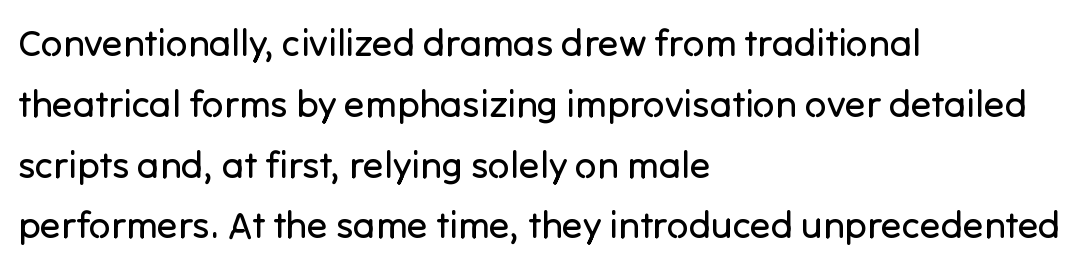
What's the leading like? Ordinary, nothing unusual. Spacing verdict: proportional, widths tailored to each character. Words appear dense and cohesive because spacing is normal. This is roman type, the default non-slanted kind.
